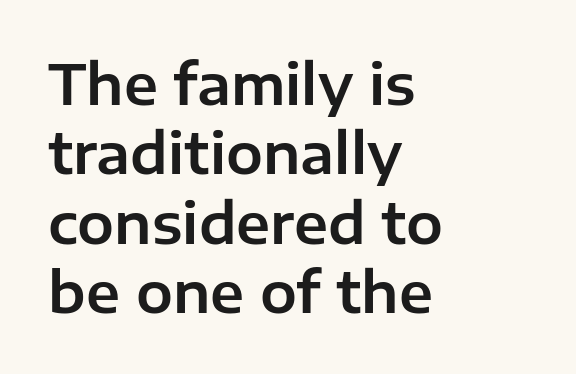
The designer left line spacing at the default. Check the space under the baseline: it is left empty. The face used here is a sans, in the tradition of grotesques and geometrics. The passage shown is typed in a proportional face where columns would drift. The horizontal fit of the characters is conventional and even. A typesetter would mark this as roman, not italic.
